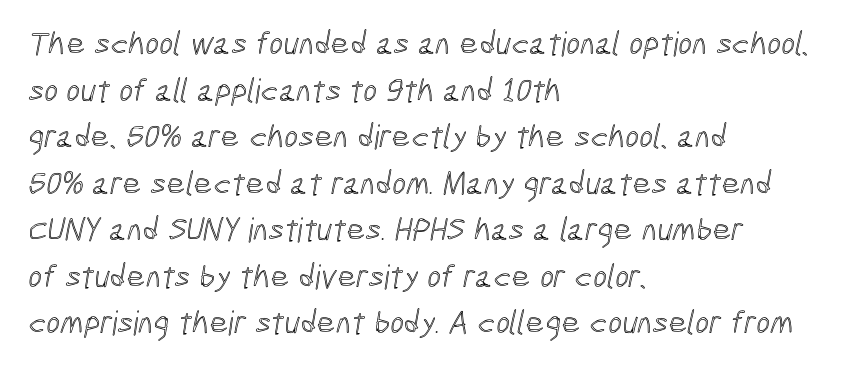
{"width": "condensed", "x_height": "medium", "monospaced": "no", "underline": "no", "align": "left", "line_spacing": "normal", "line_spacing_ratio": 1.41, "letter_spacing": "normal", "letter_spacing_em": 0.0, "glyph_px": 33}
